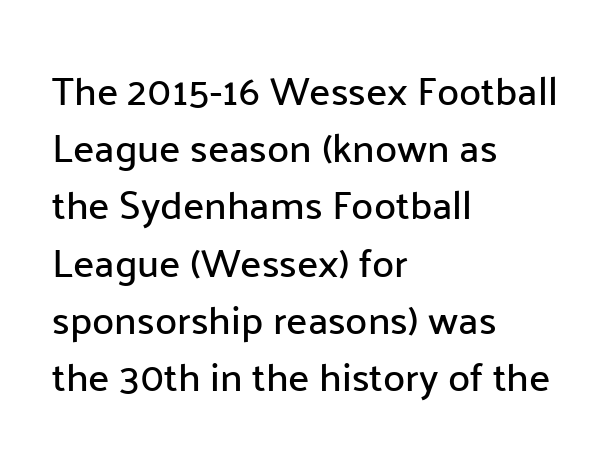
The image shows 40 px sans-serif type, upright; set left-aligned, normal line spacing (1.43x), normal letter spacing, not underlined; low stroke contrast and a medium x-height.
